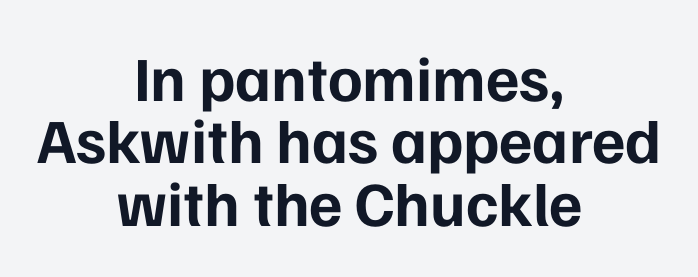
{"serif": "no", "italic": "no", "bold": "yes", "weight": "bold", "width": "normal", "stroke_contrast": "low", "x_height": "medium", "monospaced": "no", "underline": "no", "align": "center", "line_spacing": "tight", "line_spacing_ratio": 0.99, "letter_spacing": "normal", "letter_spacing_em": 0.0, "glyph_px": 63}
